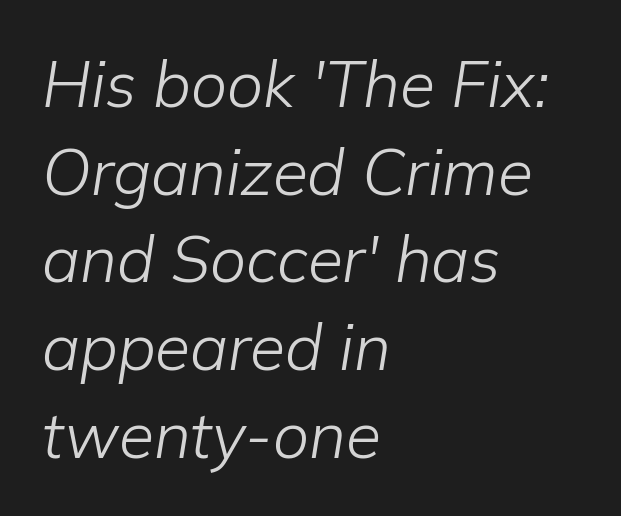
Q: Is the text bold? A: No.
Q: Is the text italic (slanted)? A: Yes, it leans right by about 9 degrees.
Q: Is the text underlined? A: No.
Q: How is the paragraph aligned? A: Left-aligned.
Q: Is the spacing between letters normal or unusually wide? A: Normal.
Q: Is the spacing between lines tight, normal or loose? A: Normal.
Q: Width (condensed, normal, or wide)? A: Normal.
Q: Stroke contrast? A: Low.
Q: x-height? A: Medium.
Q: Monospaced? A: No.
